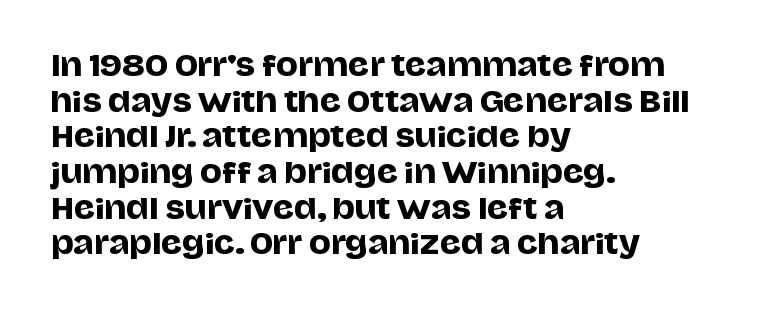
The letters sit at their default tracking, neither squeezed nor spread. Nope, no serifs anywhere on these letters. Rendered with straight, roman letterforms. Horizontal alignment here is leftward, the default for most running prose.
